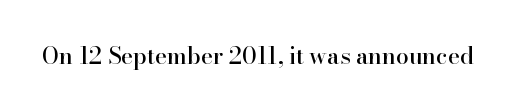
Q: Is the text italic (slanted)? A: No, it is upright.
Q: Is the text underlined? A: No.
Q: Is the spacing between letters normal or unusually wide? A: Normal.
